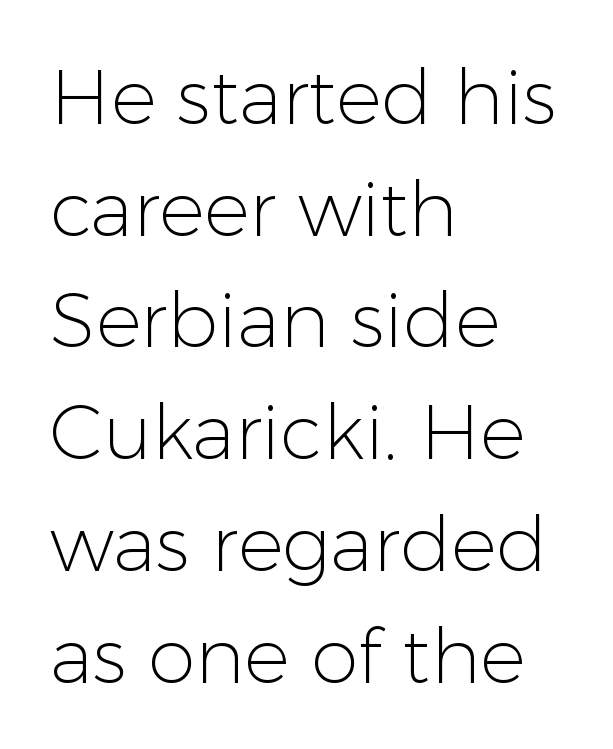
{"serif": "no", "italic": "no", "bold": "no", "weight": "light", "width": "normal", "stroke_contrast": "low", "x_height": "medium", "monospaced": "no", "underline": "no", "align": "left", "line_spacing": "normal", "line_spacing_ratio": 1.47, "letter_spacing": "normal", "letter_spacing_em": 0.0, "glyph_px": 76}
